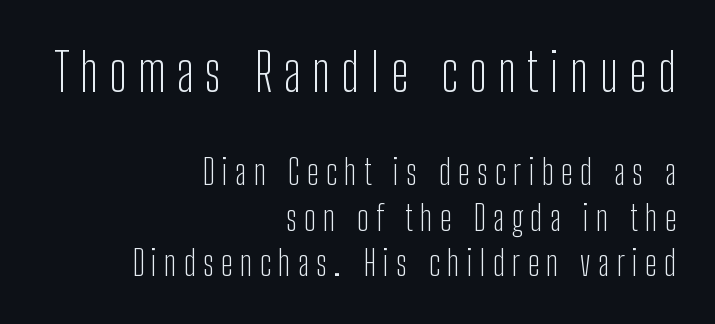
Q: Is the text bold? A: No.
Q: Is the text italic (slanted)? A: No, it is upright.
Q: Is the typeface a serif or a sans-serif typeface? A: Sans-serif.
Q: Is the text underlined? A: No.
Q: How is the paragraph aligned? A: Right-aligned.
Q: Is the spacing between letters normal or unusually wide? A: Unusually wide.
Q: Is the spacing between lines tight, normal or loose? A: Normal.
Q: Which block of text is set in a larger size, the first (top) or the second (bottom)? A: The first (top) one.
Q: Width (condensed, normal, or wide)? A: Condensed.
Q: Stroke contrast? A: Low.
Q: x-height? A: Medium.
Q: Monospaced? A: No.
